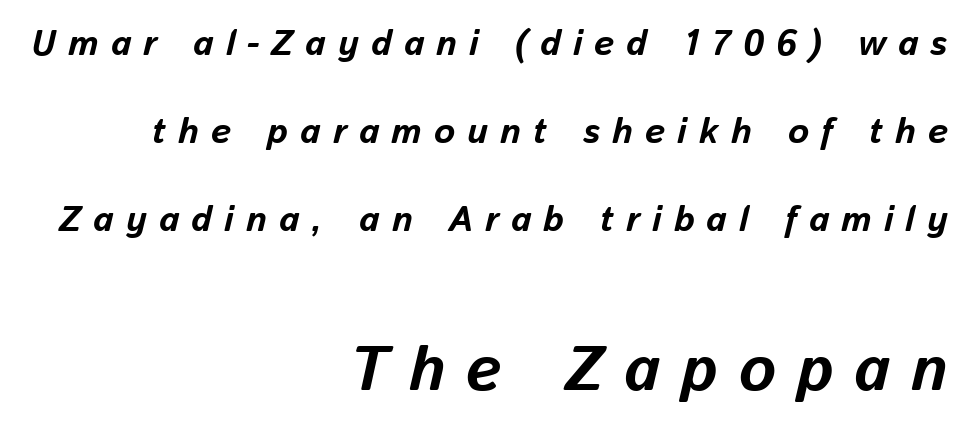
Observe the wide spacing: letters keep a clear distance from each other. The passage shown is typed in a proportional face where columns would drift. The rendering uses a large line-height, opening up the rows. The setting favours the right margin, as signatures and pull-quotes sometimes do. The whole block is typeset with a tilt. A student would notice the bottom passage is typeset larger than what precedes it.
